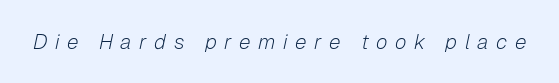
Q: Is the text bold? A: No.
Q: Is the text italic (slanted)? A: Yes, it leans right by about 12 degrees.
Q: Is the text underlined? A: No.
Q: Is the spacing between letters normal or unusually wide? A: Unusually wide.
